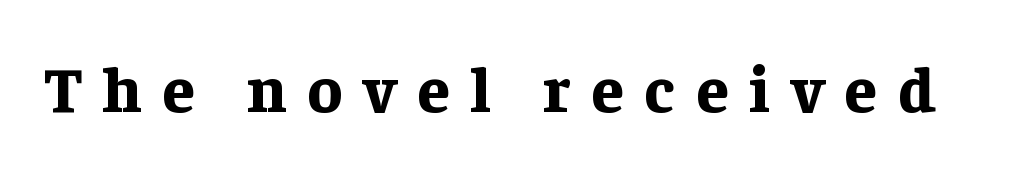
The image shows 65 px bold serif type, upright; set unusually wide letter spacing (+0.32 em), not underlined; low stroke contrast and a medium x-height.
